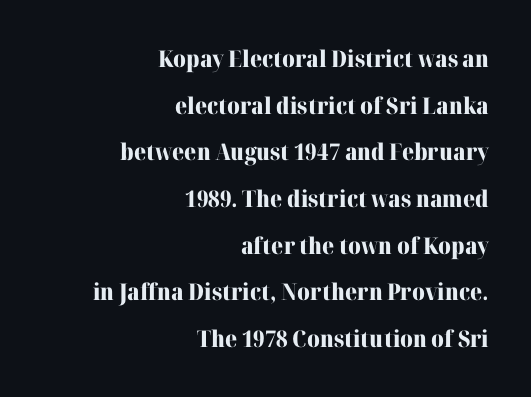
{"italic": "no", "bold": "yes", "underline": "no", "align": "right", "line_spacing": "loose", "line_spacing_ratio": 2.03, "letter_spacing": "normal", "letter_spacing_em": 0.0, "glyph_px": 23}
